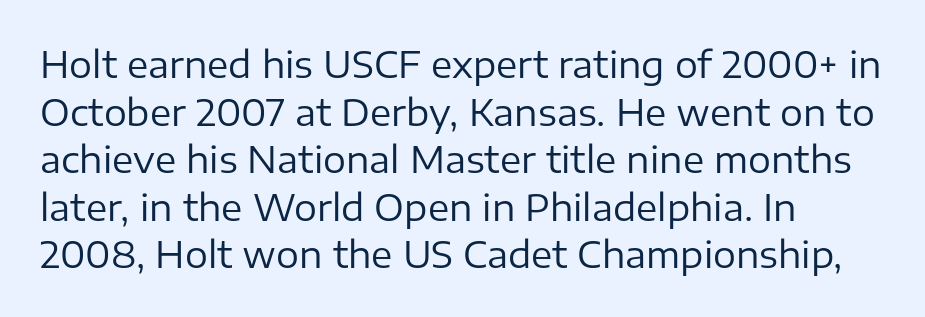
Observe the absence of serifs on each vertical stroke in this sample. Notice how descenders clear the ascenders below comfortably — that's standard leading. Line starts are locked; line ends wander. A typesetter would call this proportional, since set widths differ per character. The passage shown is not underscored anywhere. A typesetter would mark this as roman, not italic.
